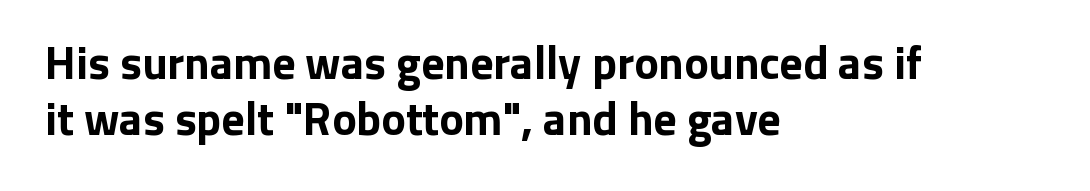
If you drew a ruler down the left edge, every line would touch it. Does the weight exceed regular? Yes, all the way to bold. The letters sit at their default tracking, neither squeezed nor spread. Looks like regular typesetting: each glyph gets only the width it needs.
